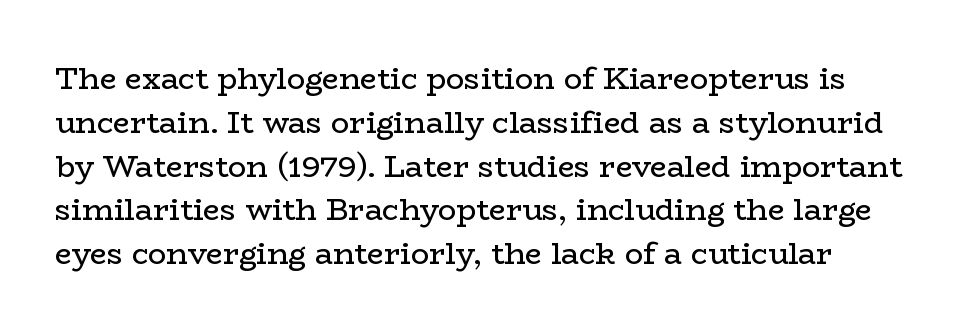
Q: Is the text bold? A: No.
Q: Is the text italic (slanted)? A: No, it is upright.
Q: Is the typeface a serif or a sans-serif typeface? A: Serif.
Q: Is the text underlined? A: No.
Q: Is the spacing between letters normal or unusually wide? A: Normal.
Q: Is the spacing between lines tight, normal or loose? A: Normal.
Q: Width (condensed, normal, or wide)? A: Wide.
Q: Stroke contrast? A: Low.
Q: x-height? A: Medium.
Q: Monospaced? A: No.
